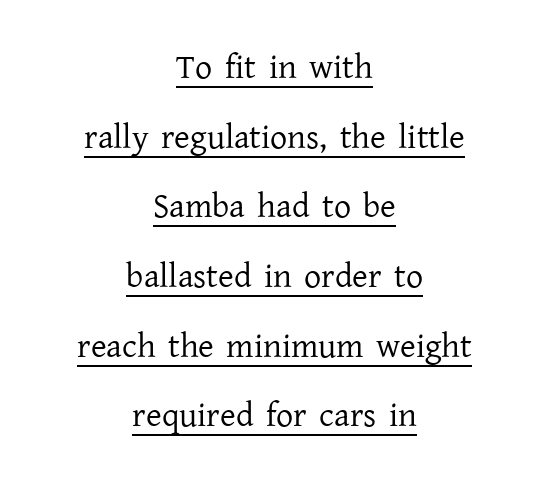
The image shows 34 px regular-weight serif type, upright; set centered, loose line spacing (2.05x), normal letter spacing, underlined; low stroke contrast and a medium x-height.
